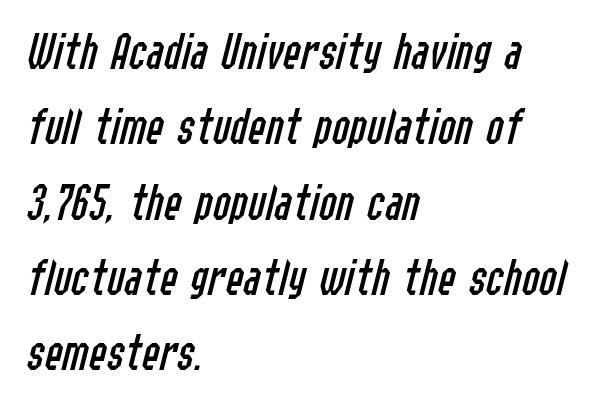
{"italic": "yes", "lean": "right", "slant_degrees": 14, "bold": "no", "weight": "regular", "width": "condensed", "stroke_contrast": "low", "x_height": "medium", "monospaced": "no", "underline": "no", "align": "left", "line_spacing": "normal", "line_spacing_ratio": 1.42, "letter_spacing": "normal", "letter_spacing_em": 0.0, "glyph_px": 53}
